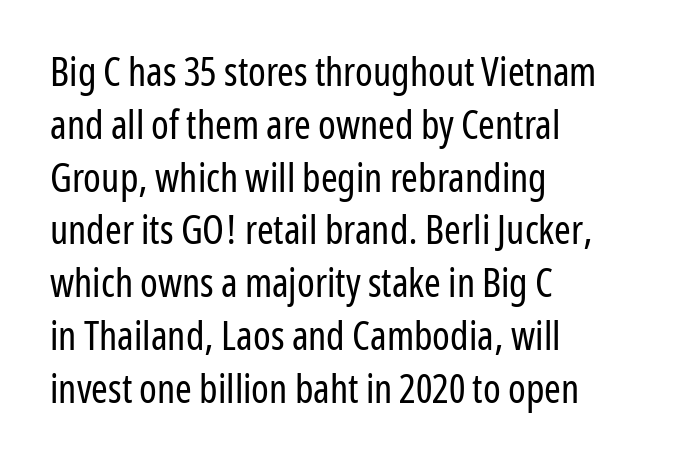
Varying glyph widths throughout — classic text-font behaviour. Bold? No — there's no thickening of the strokes. Anything drawn beneath the words? Only blank space. Whoever set this chose a conventional vertical rhythm. Which margin do the lines hug? The left one — the right edge is uneven. Is this a sans? Yes — the strokes have no serifs.
